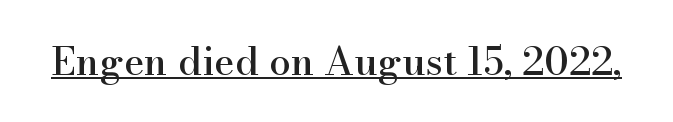
Q: Is the text italic (slanted)? A: No, it is upright.
Q: Is the typeface a serif or a sans-serif typeface? A: Serif.
Q: Is the text underlined? A: Yes.
Q: Is the spacing between letters normal or unusually wide? A: Normal.
Q: Width (condensed, normal, or wide)? A: Normal.
Q: Stroke contrast? A: High.
Q: x-height? A: Small.
Q: Monospaced? A: No.
